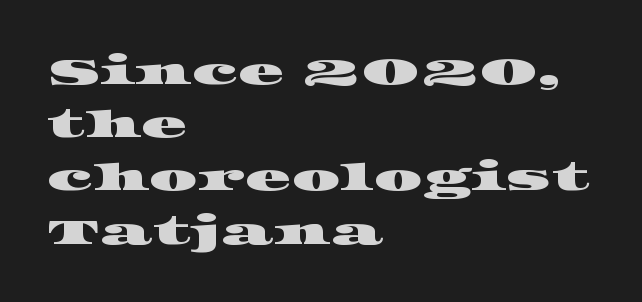
Q: Is the typeface a serif or a sans-serif typeface? A: Serif.
Q: Is the text underlined? A: No.
Q: How is the paragraph aligned? A: Left-aligned.
Q: Is the spacing between letters normal or unusually wide? A: Normal.
Q: Is the spacing between lines tight, normal or loose? A: Normal.
Q: Width (condensed, normal, or wide)? A: Wide.
Q: Stroke contrast? A: High.
Q: x-height? A: Large.
Q: Monospaced? A: No.
